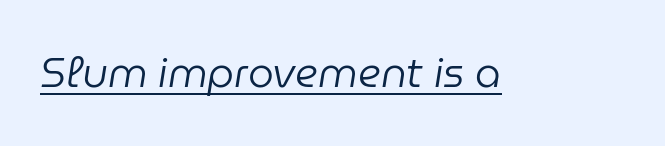
The image shows 41 px regular-weight type, italic (leaning right); set normal letter spacing, underlined; low stroke contrast and a medium x-height.
